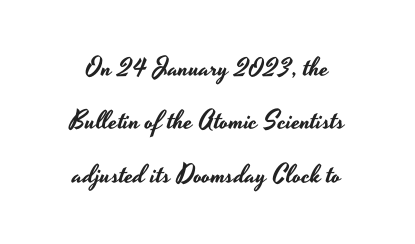
Q: Is the text italic (slanted)? A: Yes.
Q: Is the text underlined? A: No.
Q: How is the paragraph aligned? A: Centered.
Q: Is the spacing between letters normal or unusually wide? A: Normal.
Q: Is the spacing between lines tight, normal or loose? A: Loose.
